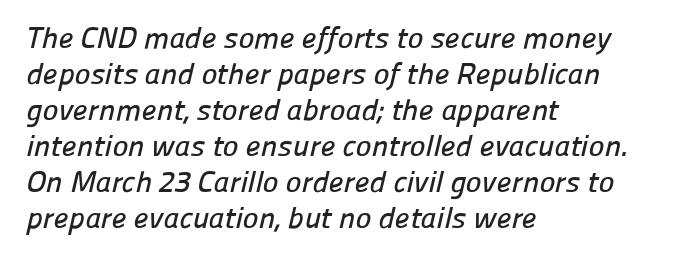
The image shows 30 px sans-serif type; set left-aligned, line spacing 1.2x, normal letter spacing, not underlined; low stroke contrast and a medium x-height.
